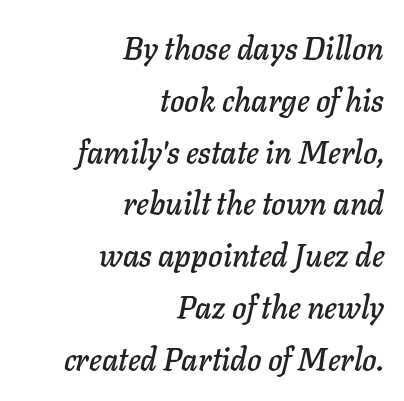
The specimen omits any rule beneath the text block's lines. The face used here is proportionally spaced, like ordinary book or web type. Does the copy run flush right? Yes — the right margin is perfectly even. The passage shown leans; its letterforms are oblique. Tracking here is standard; glyphs follow each other at the usual distance.
